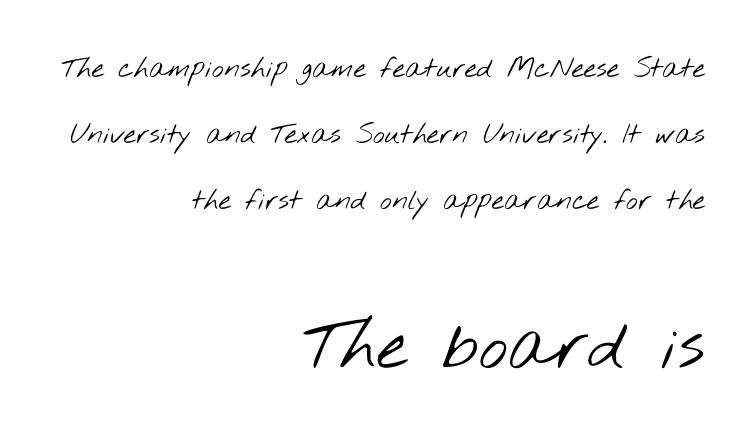
Q: Is the text bold? A: No.
Q: Is the typeface a serif or a sans-serif typeface? A: Sans-serif.
Q: Is the text underlined? A: No.
Q: How is the paragraph aligned? A: Right-aligned.
Q: Is the spacing between letters normal or unusually wide? A: Normal.
Q: Is the spacing between lines tight, normal or loose? A: Loose.
Q: Which block of text is set in a larger size, the first (top) or the second (bottom)? A: The second (bottom) one.
Q: Width (condensed, normal, or wide)? A: Wide.
Q: Stroke contrast? A: Low.
Q: x-height? A: Small.
Q: Monospaced? A: No.
